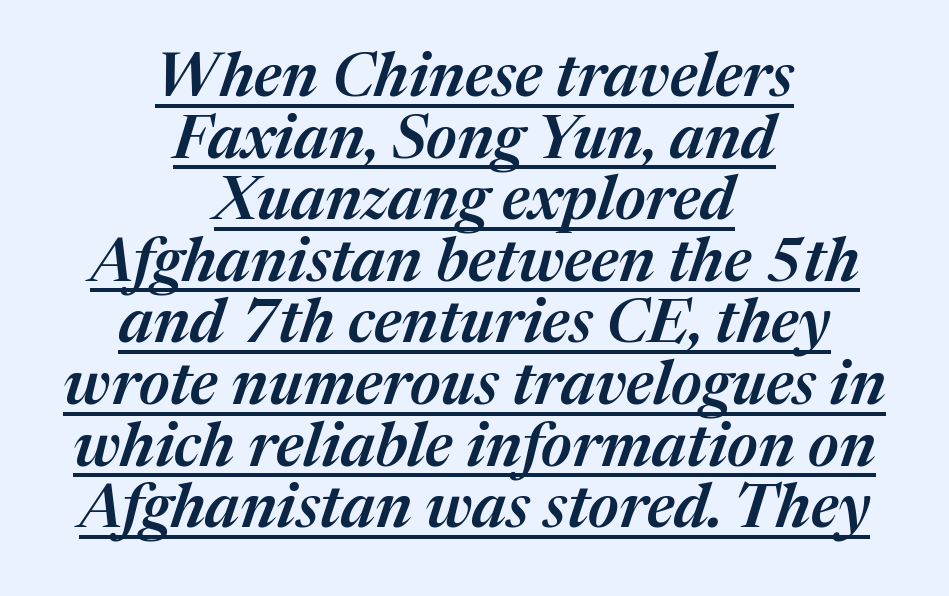
Weight check: semibold — heavier than regular, not quite bold. Think of a printed novel: that variable character pitch is what you see here. Each line is balanced around a shared central axis. Regarding leading, the lines here are crowded together. Underlined type. Glyph-to-glyph distance matches everyday printed text.
